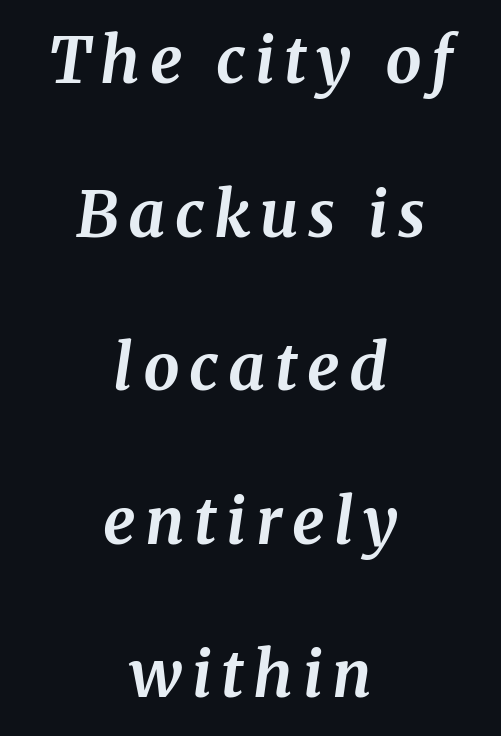
Q: Is the text bold? A: Yes.
Q: Is the text italic (slanted)? A: Yes, it leans right by about 8 degrees.
Q: Is the typeface a serif or a sans-serif typeface? A: Serif.
Q: Is the text underlined? A: No.
Q: How is the paragraph aligned? A: Centered.
Q: Is the spacing between lines tight, normal or loose? A: Loose.
Q: Width (condensed, normal, or wide)? A: Normal.
Q: Stroke contrast? A: Medium.
Q: x-height? A: Medium.
Q: Monospaced? A: No.
